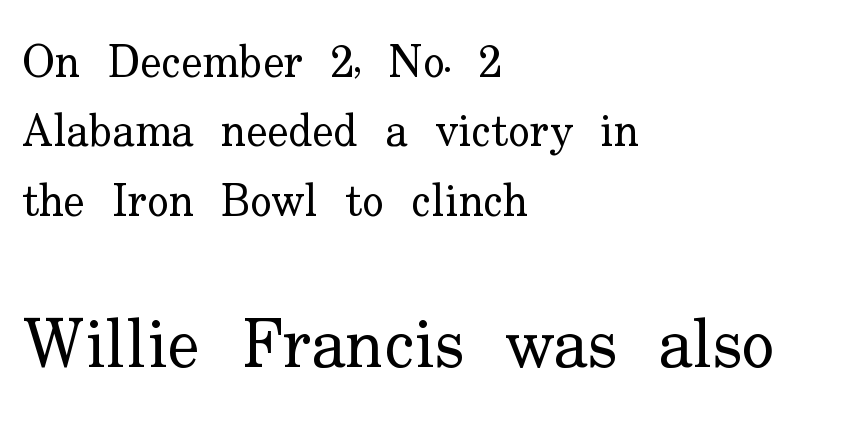
The image shows 68 px regular-weight serif type, upright; set left-aligned, normal line spacing (1.54x), normal letter spacing, not underlined; the second (bottom) block is 1.51x larger; low stroke contrast and a small x-height.
